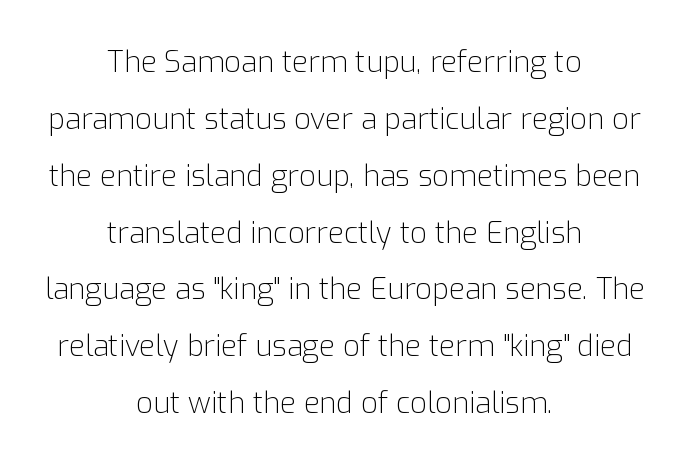
{"serif": "no", "italic": "no", "bold": "no", "weight": "light", "width": "normal", "stroke_contrast": "low", "x_height": "medium", "monospaced": "no", "underline": "no", "align": "center", "line_spacing": "loose", "line_spacing_ratio": 1.96, "letter_spacing": "normal", "letter_spacing_em": 0.0, "glyph_px": 29}
